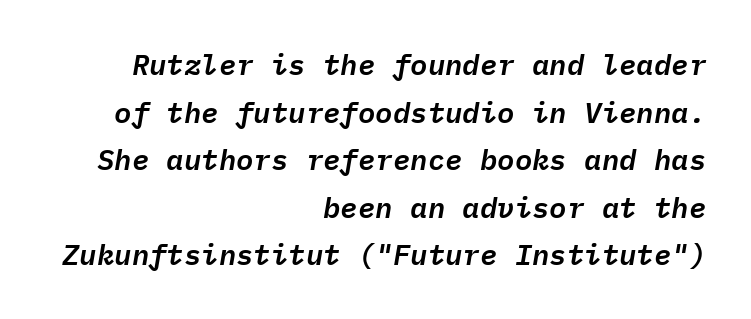
{"italic": "yes", "lean": "right", "slant_degrees": 9, "width": "normal", "stroke_contrast": "low", "x_height": "medium", "monospaced": "yes", "underline": "no", "align": "right", "line_spacing": "normal", "line_spacing_ratio": 1.64, "letter_spacing": "normal", "letter_spacing_em": 0.0, "glyph_px": 29}
